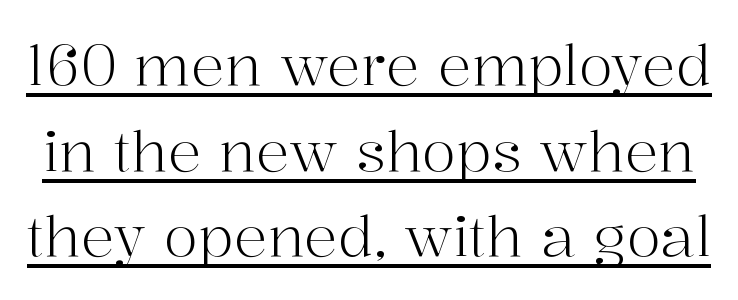
The image shows 56 px light serif type, upright; set normal line spacing (1.53x), normal letter spacing, underlined; high stroke contrast and a medium x-height.
